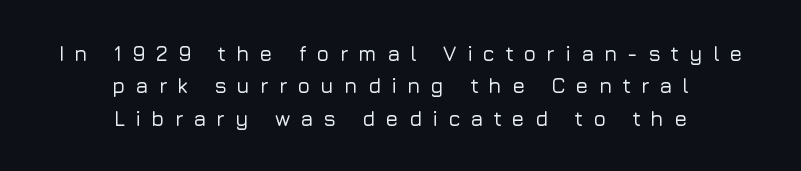
Which margin do the lines hug? Neither — every line sits in the middle. Line spacing here is normal. Anything drawn beneath the words? Only blank space. The gaps between neighbouring characters are conspicuously large. The letters stand straight up with perfectly vertical stems.
